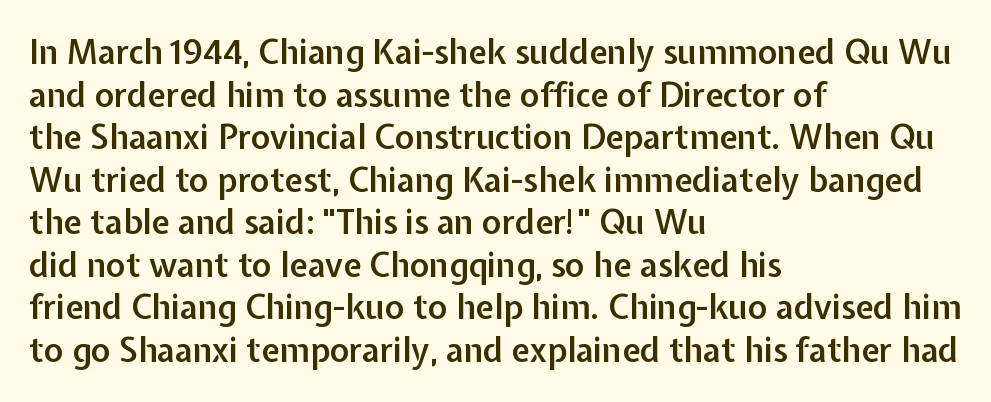
{"serif": "no", "italic": "no", "bold": "semi", "weight": "semibold", "width": "normal", "stroke_contrast": "low", "x_height": "medium", "monospaced": "no", "underline": "no", "align": "left", "line_spacing": "normal", "line_spacing_ratio": 1.29, "letter_spacing": "normal", "letter_spacing_em": 0.0, "glyph_px": 33}
